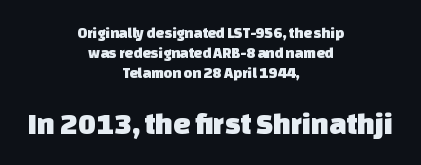
Q: Is the typeface a serif or a sans-serif typeface? A: Sans-serif.
Q: Is the text underlined? A: No.
Q: How is the paragraph aligned? A: Centered.
Q: Is the spacing between letters normal or unusually wide? A: Normal.
Q: Is the spacing between lines tight, normal or loose? A: Normal.
Q: Which block of text is set in a larger size, the first (top) or the second (bottom)? A: The second (bottom) one.
Q: Width (condensed, normal, or wide)? A: Normal.
Q: Stroke contrast? A: Low.
Q: x-height? A: Large.
Q: Monospaced? A: No.
